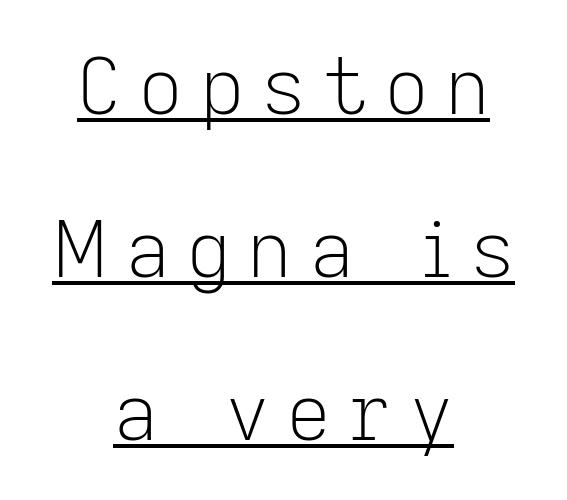
{"serif": "no", "italic": "no", "bold": "no", "weight": "light", "width": "normal", "stroke_contrast": "low", "x_height": "medium", "monospaced": "no", "underline": "yes", "align": "center", "line_spacing": "loose", "line_spacing_ratio": 2.09, "letter_spacing": "wide", "letter_spacing_em": 0.21, "glyph_px": 78}
